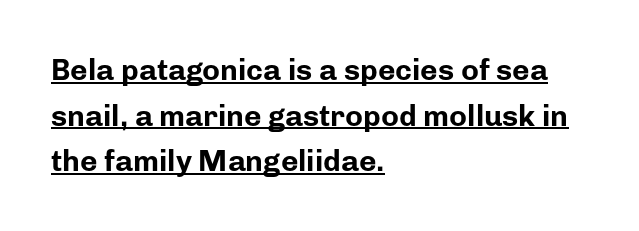
{"serif": "no", "italic": "no", "bold": "yes", "weight": "bold", "width": "normal", "stroke_contrast": "low", "x_height": "medium", "monospaced": "no", "underline": "yes", "align": "left", "line_spacing": "normal", "line_spacing_ratio": 1.52, "letter_spacing": "normal", "letter_spacing_em": 0.0, "glyph_px": 30}
